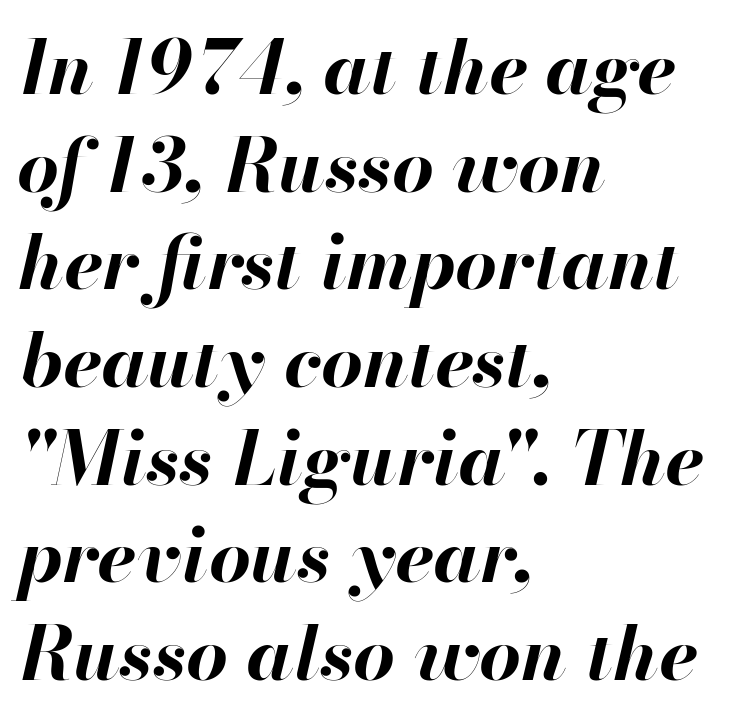
Successive baselines arrive at the customary interval. How heavy is the stroke? Heavy — this is a bold. Caption: standard tracking, unaltered. In CSS terms this would be text-align: left. Underline: absent. These lines are rendered in a variable-pitch font.
